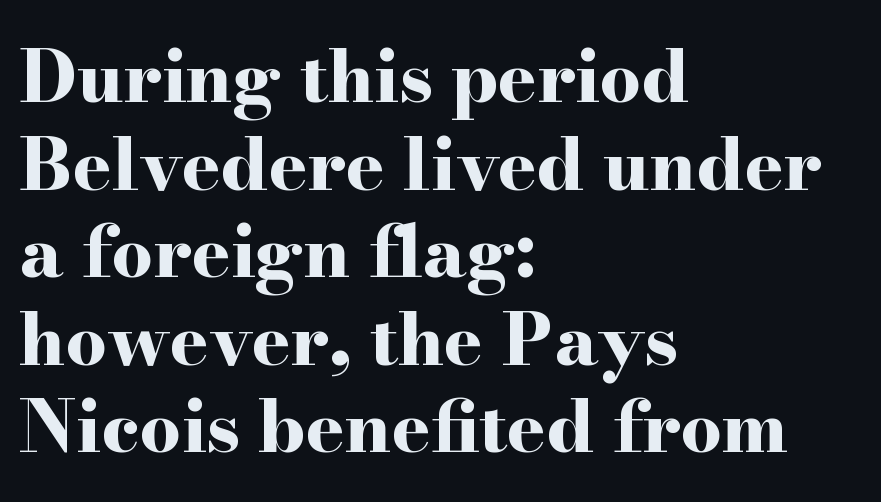
{"serif": "yes", "italic": "no", "bold": "yes", "weight": "bold", "width": "wide", "stroke_contrast": "high", "x_height": "small", "monospaced": "no", "underline": "no", "align": "left", "line_spacing_ratio": 1.2, "letter_spacing": "normal", "letter_spacing_em": 0.0, "glyph_px": 73}
